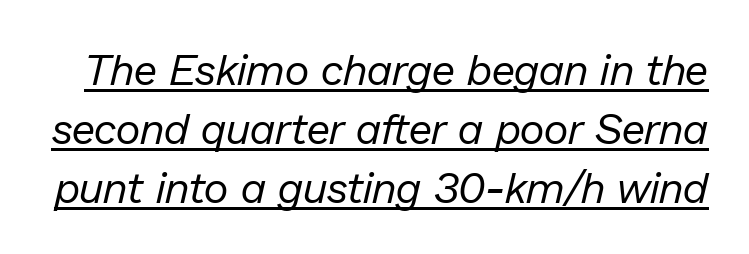
{"italic": "yes", "lean": "right", "slant_degrees": 13, "bold": "no", "weight": "regular", "width": "normal", "stroke_contrast": "low", "x_height": "medium", "monospaced": "no", "underline": "yes", "line_spacing": "normal", "line_spacing_ratio": 1.37, "letter_spacing": "normal", "letter_spacing_em": 0.0, "glyph_px": 43}
